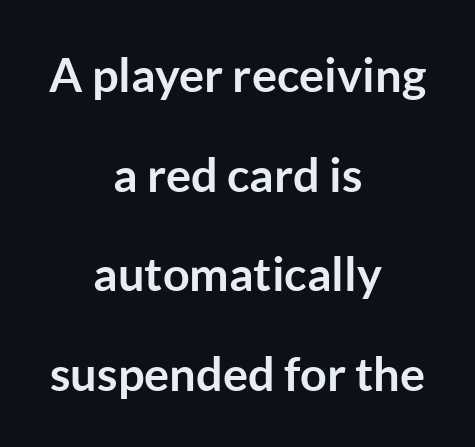
Q: Is the text bold? A: Yes.
Q: Is the text italic (slanted)? A: No, it is upright.
Q: Is the typeface a serif or a sans-serif typeface? A: Sans-serif.
Q: Is the text underlined? A: No.
Q: How is the paragraph aligned? A: Centered.
Q: Is the spacing between letters normal or unusually wide? A: Normal.
Q: Is the spacing between lines tight, normal or loose? A: Loose.
Q: Width (condensed, normal, or wide)? A: Normal.
Q: Stroke contrast? A: Low.
Q: x-height? A: Medium.
Q: Monospaced? A: No.
